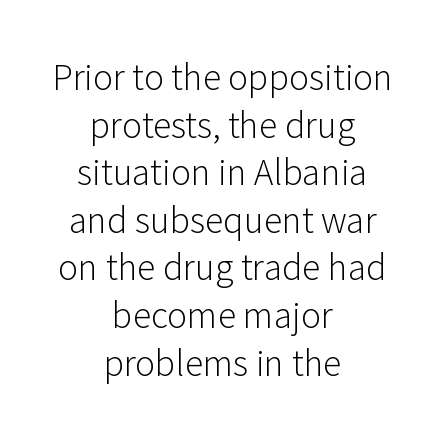
Unlike a traditional serif, this face leaves its strokes unadorned. Here the designer chose a conventional face with non-uniform glyph widths. A clean baseline with only descenders dipping below it. This is not heavy type; no bold has been used.
